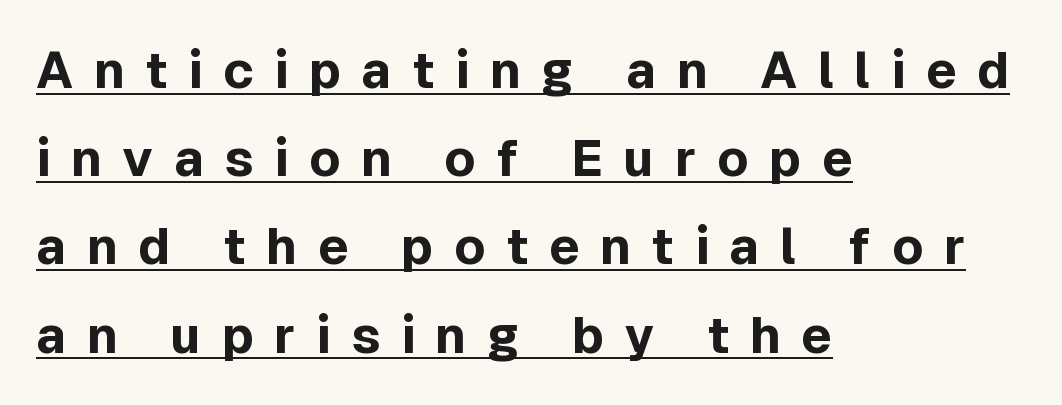
{"serif": "no", "italic": "no", "bold": "yes", "weight": "bold", "width": "normal", "x_height": "medium", "monospaced": "no", "underline": "yes", "align": "left", "line_spacing_ratio": 1.73, "letter_spacing": "wide", "letter_spacing_em": 0.4, "glyph_px": 51}
